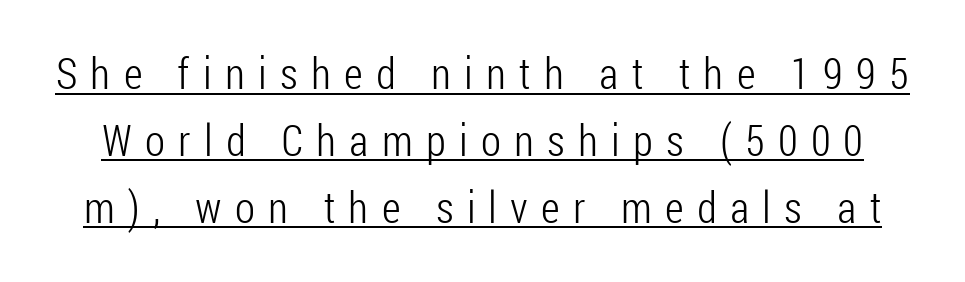
{"serif": "no", "italic": "no", "bold": "no", "weight": "light", "width": "condensed", "stroke_contrast": "low", "x_height": "medium", "monospaced": "no", "underline": "yes", "line_spacing": "normal", "line_spacing_ratio": 1.52, "letter_spacing": "wide", "letter_spacing_em": 0.3, "glyph_px": 44}
